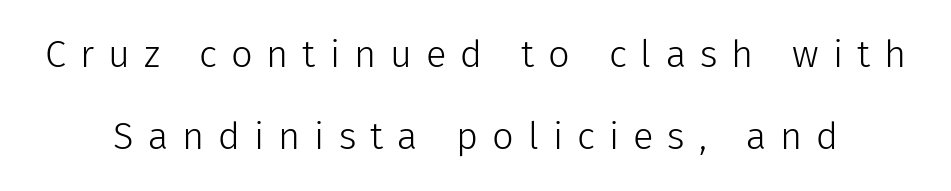
Q: Is the text bold? A: No.
Q: Is the text italic (slanted)? A: No, it is upright.
Q: Is the typeface a serif or a sans-serif typeface? A: Sans-serif.
Q: Is the text underlined? A: No.
Q: Is the spacing between letters normal or unusually wide? A: Unusually wide.
Q: Is the spacing between lines tight, normal or loose? A: Loose.
Q: Width (condensed, normal, or wide)? A: Normal.
Q: Stroke contrast? A: Low.
Q: x-height? A: Medium.
Q: Monospaced? A: No.
